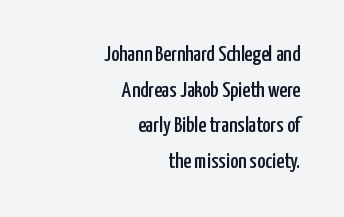
The image shows 22 px text type, upright; set right-aligned, normal line spacing (1.62x), normal letter spacing, not underlined.
